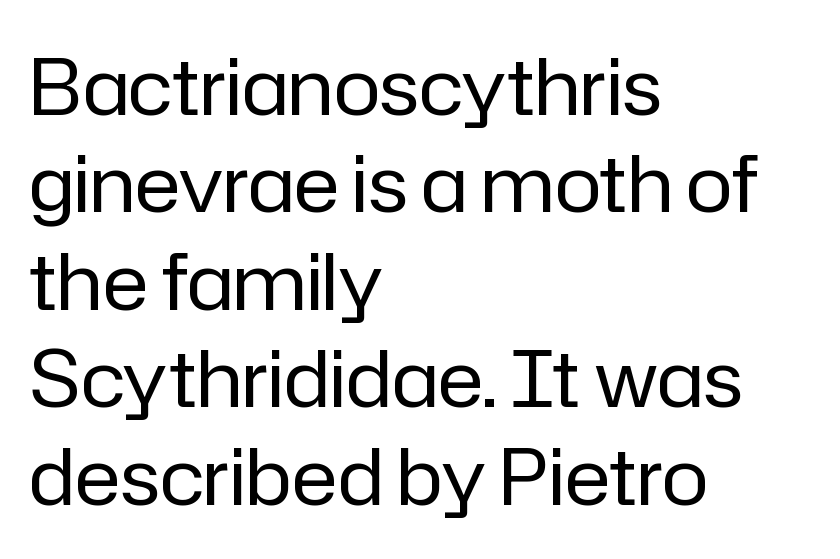
{"serif": "no", "italic": "no", "bold": "no", "weight": "regular", "width": "normal", "stroke_contrast": "low", "x_height": "medium", "monospaced": "no", "underline": "no", "align": "left", "line_spacing": "normal", "line_spacing_ratio": 1.25, "letter_spacing": "normal", "letter_spacing_em": 0.0, "glyph_px": 78}
